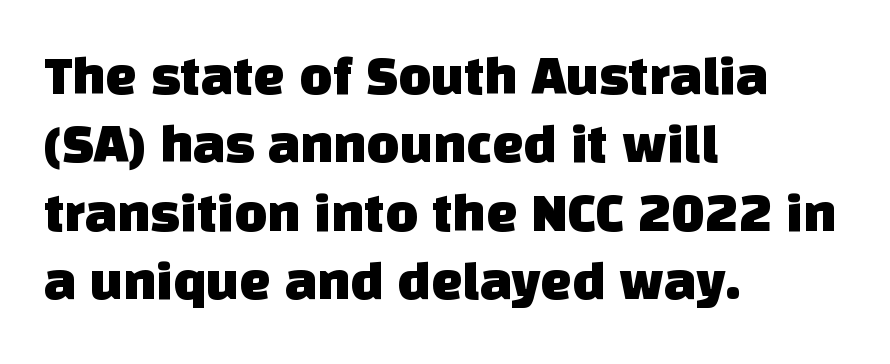
{"serif": "no", "width": "normal", "stroke_contrast": "low", "x_height": "large", "monospaced": "no", "underline": "no", "align": "left", "line_spacing_ratio": 1.22, "letter_spacing": "normal", "letter_spacing_em": 0.0, "glyph_px": 56}
